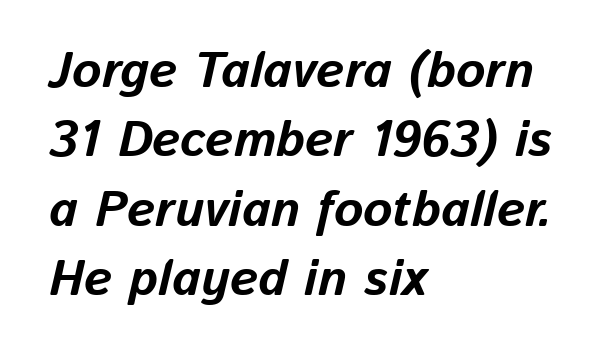
Q: Is the text bold? A: Yes.
Q: Is the text italic (slanted)? A: Yes, it leans right by about 13 degrees.
Q: Is the text underlined? A: No.
Q: How is the paragraph aligned? A: Left-aligned.
Q: Is the spacing between letters normal or unusually wide? A: Normal.
Q: Is the spacing between lines tight, normal or loose? A: Normal.
Q: Width (condensed, normal, or wide)? A: Normal.
Q: Stroke contrast? A: Low.
Q: x-height? A: Medium.
Q: Monospaced? A: No.
